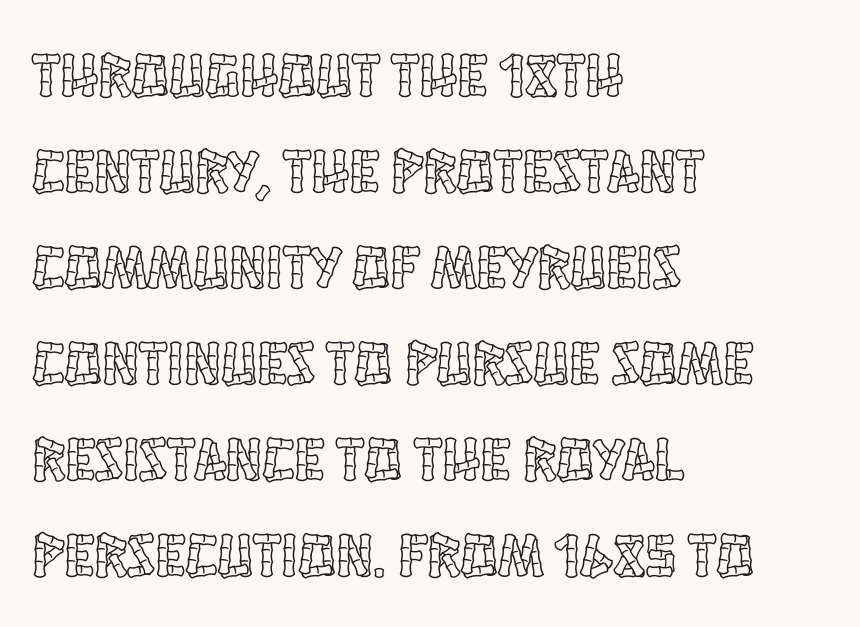
{"italic": "no", "width": "condensed", "x_height": "large", "monospaced": "no", "underline": "no", "align": "left", "line_spacing": "normal", "line_spacing_ratio": 1.55, "letter_spacing": "normal", "letter_spacing_em": 0.0, "glyph_px": 62}
